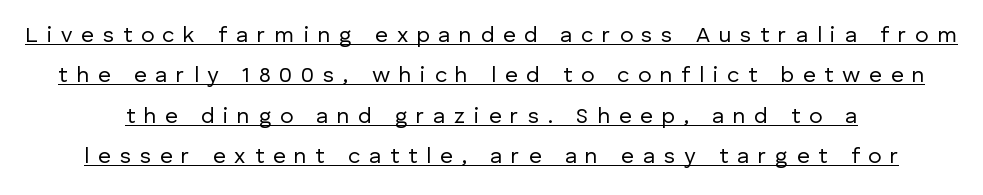
Q: Is the text bold? A: No.
Q: Is the text italic (slanted)? A: No, it is upright.
Q: Is the text underlined? A: Yes.
Q: Is the spacing between letters normal or unusually wide? A: Unusually wide.
